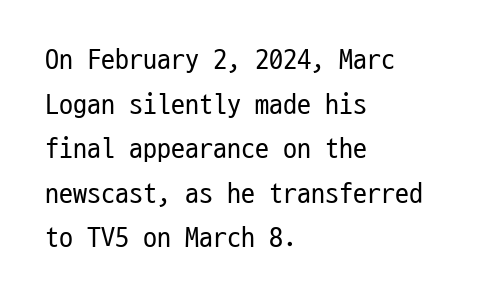
{"serif": "no", "italic": "no", "bold": "no", "weight": "regular", "width": "condensed", "stroke_contrast": "low", "x_height": "medium", "monospaced": "yes", "underline": "no", "align": "left", "line_spacing": "normal", "line_spacing_ratio": 1.59, "letter_spacing": "normal", "letter_spacing_em": 0.0, "glyph_px": 28}
